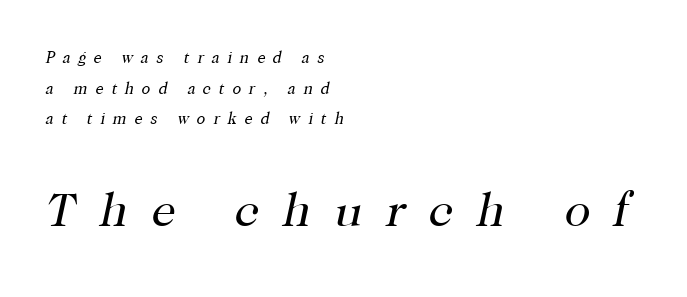
Q: Is the text bold? A: No.
Q: Is the text italic (slanted)? A: Yes, it leans right by about 12 degrees.
Q: Is the typeface a serif or a sans-serif typeface? A: Serif.
Q: Is the text underlined? A: No.
Q: How is the paragraph aligned? A: Left-aligned.
Q: Is the spacing between letters normal or unusually wide? A: Unusually wide.
Q: Is the spacing between lines tight, normal or loose? A: Loose.
Q: Which block of text is set in a larger size, the first (top) or the second (bottom)? A: The second (bottom) one.
Q: Width (condensed, normal, or wide)? A: Normal.
Q: Stroke contrast? A: High.
Q: x-height? A: Medium.
Q: Monospaced? A: No.
